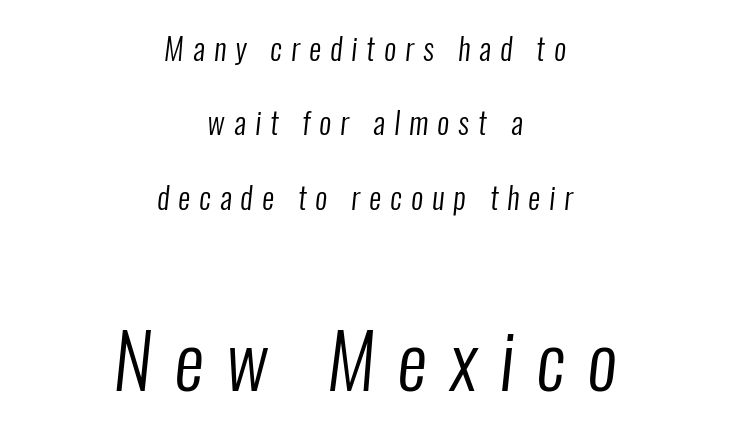
{"serif": "no", "bold": "no", "weight": "regular", "width": "condensed", "stroke_contrast": "low", "x_height": "medium", "monospaced": "no", "underline": "no", "align": "center", "line_spacing": "loose", "line_spacing_ratio": 2.48, "letter_spacing": "wide", "letter_spacing_em": 0.3, "larger_block": "second", "size_ratio": 2.47, "glyph_px": 74}
